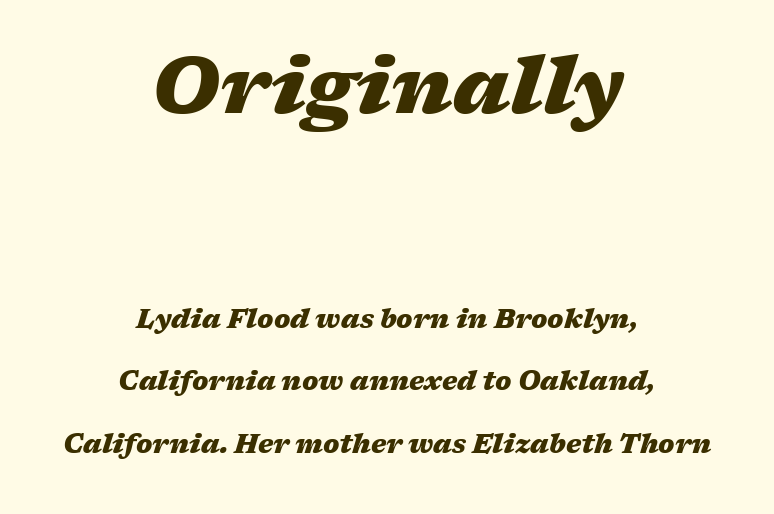
Spacing verdict: proportional, widths tailored to each character. A student would call this center alignment; a typographer would say set centered. Observe the ordinary spacing: letters are neighbours, not strangers. Quick note: interline space is abundant. The text carries the slant typical of an italic or oblique font. Rule under the text: the space is simply empty.
